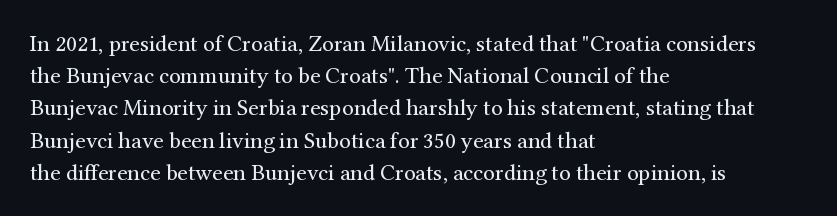
{"italic": "no", "bold": "no", "underline": "no", "align": "left", "line_spacing": "normal", "line_spacing_ratio": 1.4, "letter_spacing": "normal", "letter_spacing_em": 0.0, "glyph_px": 23}
